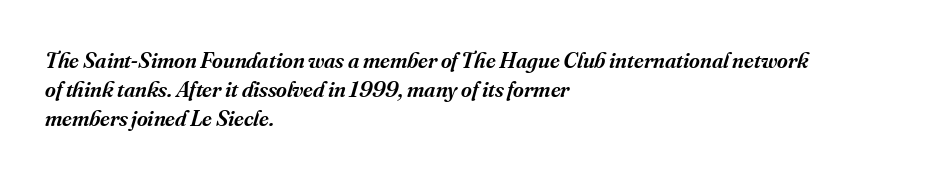
The image shows 23 px text type, italic (leaning right); set left-aligned, normal line spacing (1.27x), normal letter spacing, not underlined.
